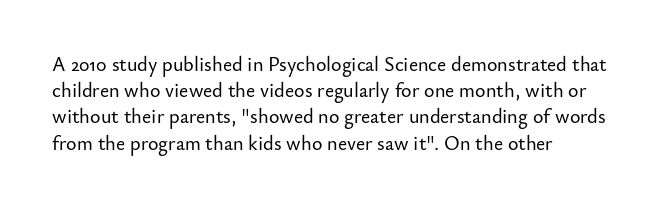
{"italic": "no", "underline": "no", "align": "left", "line_spacing": "normal", "line_spacing_ratio": 1.31, "letter_spacing": "normal", "letter_spacing_em": 0.0, "glyph_px": 20}
